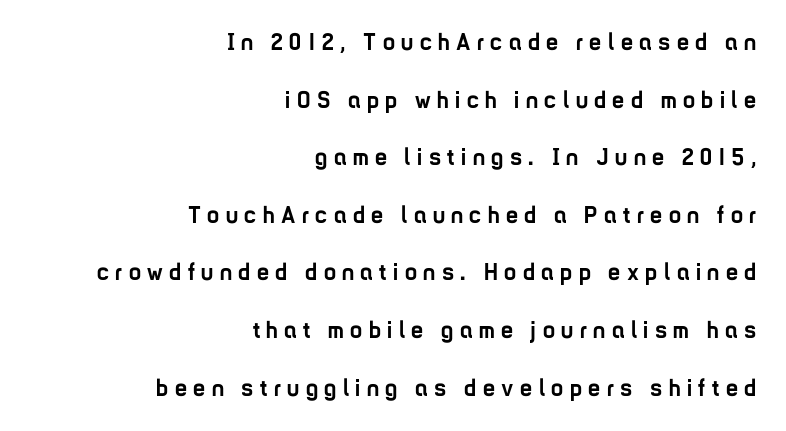
The zone under the glyphs is completely vacant. The line-height multiplier appears high, well above default. You could only call the tracking loose — the letters float apart. Does the weight exceed regular? Yes, all the way to bold.
